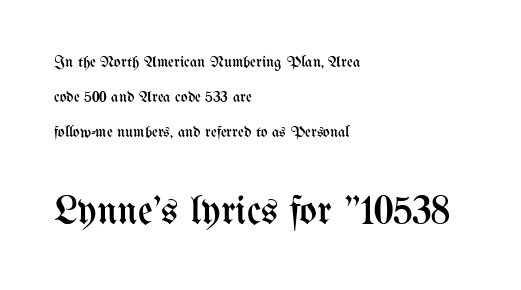
The image shows 41 px regular-weight, condensed type, upright; set left-aligned, loose line spacing (2.18x), normal letter spacing, not underlined; the second (bottom) block is 2.56x larger; medium stroke contrast and a medium x-height.
